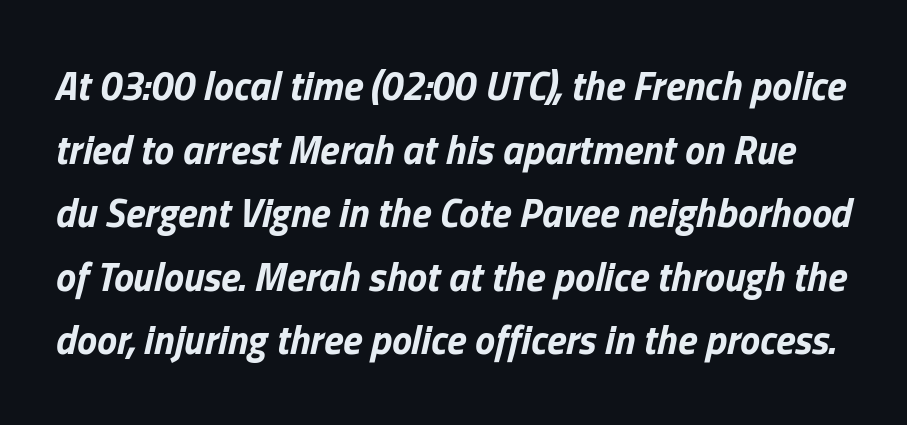
{"italic": "yes", "lean": "right", "slant_degrees": 13, "bold": "yes", "weight": "bold", "width": "normal", "stroke_contrast": "low", "x_height": "medium", "monospaced": "no", "underline": "no", "line_spacing": "normal", "line_spacing_ratio": 1.59, "letter_spacing": "normal", "letter_spacing_em": 0.0, "glyph_px": 40}
